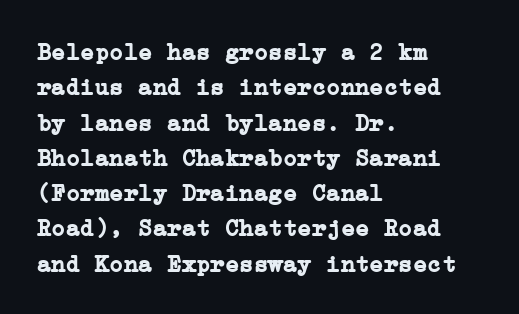
{"italic": "no", "bold": "yes", "underline": "no", "align": "left", "line_spacing": "normal", "line_spacing_ratio": 1.47, "letter_spacing": "normal", "letter_spacing_em": 0.0, "glyph_px": 24}
